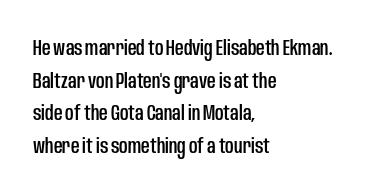
The line-height multiplier appears to be the usual default. Posture: straight, roman, zero tilt. This sample uses plain, unmodified letter spacing. No word sits above an underline.
